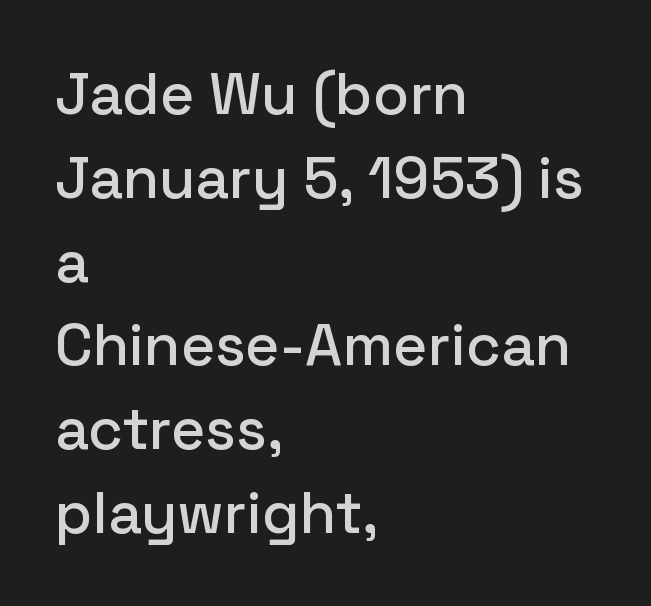
The image shows 59 px sans-serif type, upright; set left-aligned, normal line spacing (1.42x), normal letter spacing, not underlined; low stroke contrast and a medium x-height.
